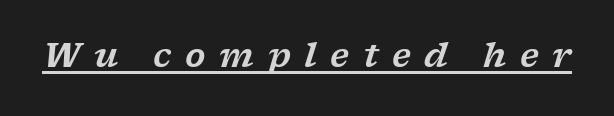
Q: Is the text italic (slanted)? A: Yes, it leans right by about 17 degrees.
Q: Is the typeface a serif or a sans-serif typeface? A: Serif.
Q: Is the text underlined? A: Yes.
Q: Is the spacing between letters normal or unusually wide? A: Unusually wide.
Q: Width (condensed, normal, or wide)? A: Wide.
Q: Stroke contrast? A: Low.
Q: x-height? A: Medium.
Q: Monospaced? A: No.
